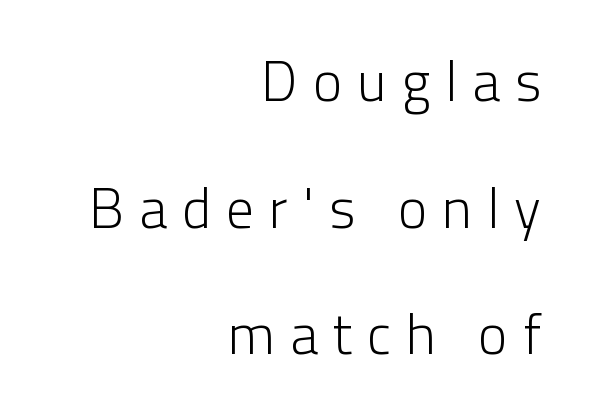
{"serif": "no", "italic": "no", "bold": "no", "weight": "light", "width": "normal", "stroke_contrast": "low", "x_height": "medium", "monospaced": "no", "underline": "no", "align": "right", "line_spacing": "loose", "line_spacing_ratio": 2.26, "letter_spacing": "wide", "letter_spacing_em": 0.27, "glyph_px": 56}
